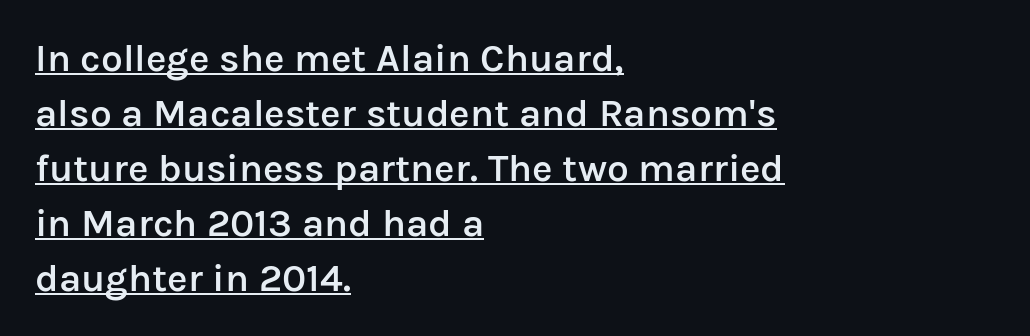
Q: Is the text bold? A: Semi-bold.
Q: Is the text italic (slanted)? A: No, it is upright.
Q: Is the typeface a serif or a sans-serif typeface? A: Sans-serif.
Q: Is the text underlined? A: Yes.
Q: How is the paragraph aligned? A: Left-aligned.
Q: Is the spacing between letters normal or unusually wide? A: Normal.
Q: Is the spacing between lines tight, normal or loose? A: Normal.
Q: Width (condensed, normal, or wide)? A: Normal.
Q: Stroke contrast? A: Low.
Q: x-height? A: Medium.
Q: Monospaced? A: No.
